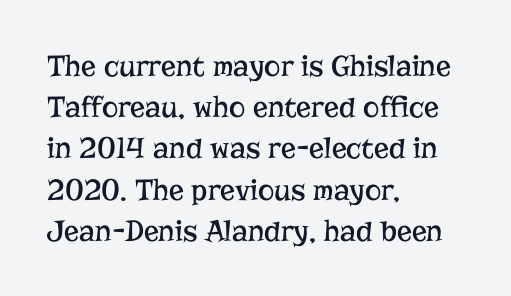
The font sits on the lighter half of the weight spectrum, regular included. Decoration check: the copy has no underline. The lettering holds an erect, upright posture throughout. These lines keep a tight, regular rhythm from letter to letter. Regarding leading, the lines here are spaced in the standard way. Line starts are locked; line ends wander.
